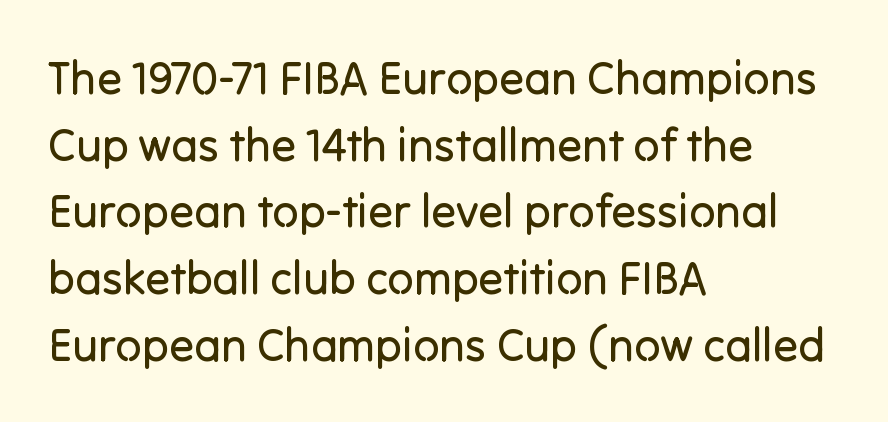
The specimen reads as upright at a glance. Each row of text sits above clean, open space. Typographically, this falls in the sans-serif category. Spacing verdict: proportional, widths tailored to each character.
